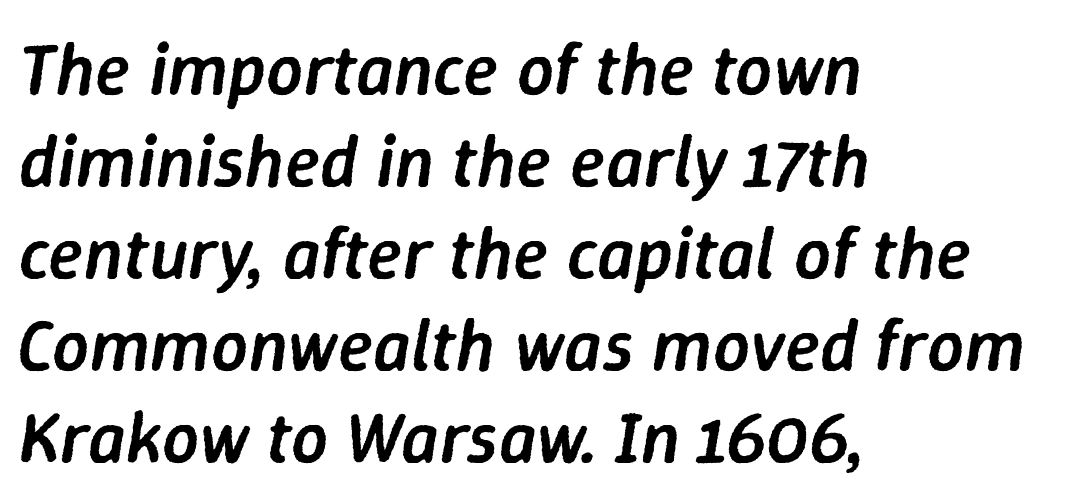
Q: Is the text bold? A: Semi-bold.
Q: Is the text italic (slanted)? A: Yes, it leans right by about 9 degrees.
Q: Is the text underlined? A: No.
Q: How is the paragraph aligned? A: Left-aligned.
Q: Is the spacing between letters normal or unusually wide? A: Normal.
Q: Is the spacing between lines tight, normal or loose? A: Normal.
Q: Width (condensed, normal, or wide)? A: Normal.
Q: Stroke contrast? A: Low.
Q: x-height? A: Medium.
Q: Monospaced? A: No.
